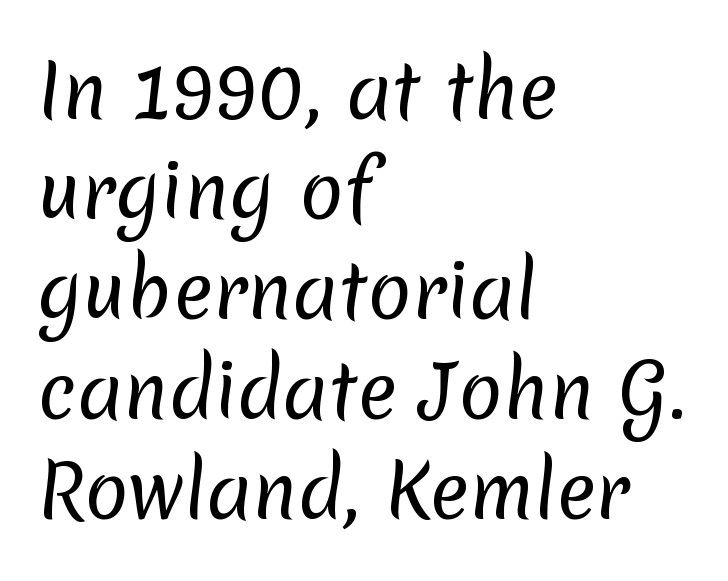
The passage shown stacks its lines at a standard gap. Each letter keeps its own natural width here, so spacing adapts to shape. Plain, unruled lines of type. Classification — sans serif. You could call the tracking neutral — neither tight nor loose.
